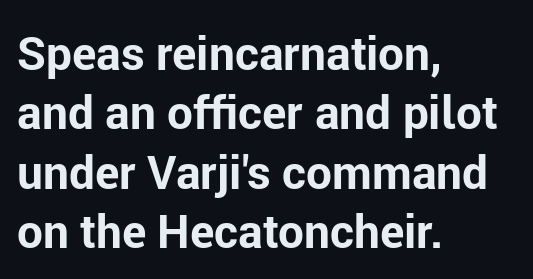
Q: Is the text bold? A: Yes.
Q: Is the text italic (slanted)? A: No, it is upright.
Q: Is the typeface a serif or a sans-serif typeface? A: Sans-serif.
Q: Is the text underlined? A: No.
Q: How is the paragraph aligned? A: Left-aligned.
Q: Is the spacing between letters normal or unusually wide? A: Normal.
Q: Is the spacing between lines tight, normal or loose? A: Normal.
Q: Width (condensed, normal, or wide)? A: Normal.
Q: Stroke contrast? A: Low.
Q: x-height? A: Medium.
Q: Monospaced? A: No.
